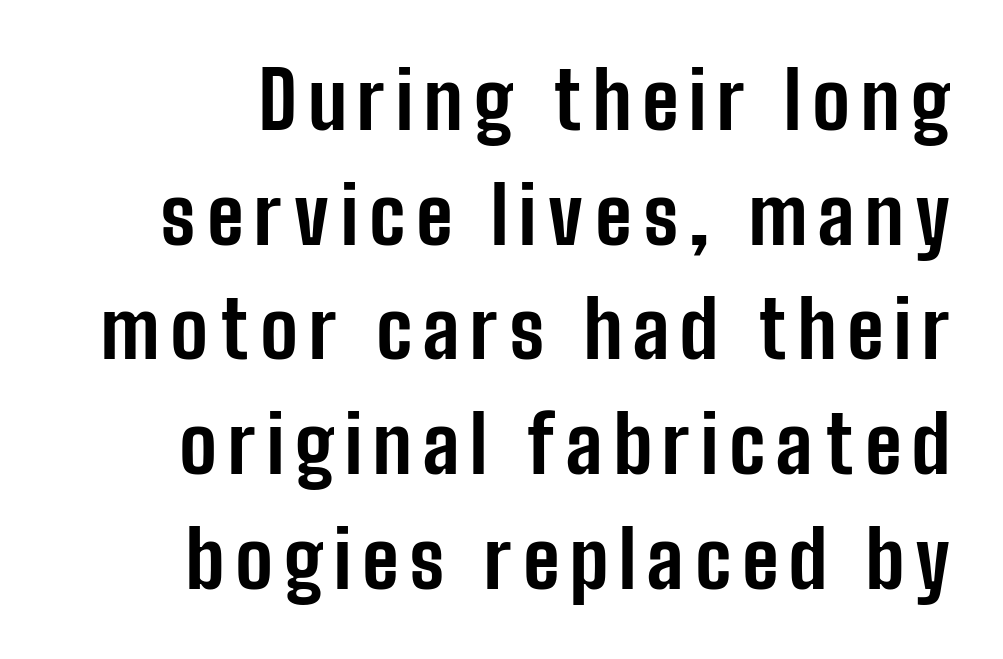
Q: Is the text bold? A: Yes.
Q: Is the text italic (slanted)? A: No, it is upright.
Q: Is the typeface a serif or a sans-serif typeface? A: Sans-serif.
Q: Is the text underlined? A: No.
Q: Is the spacing between lines tight, normal or loose? A: Normal.
Q: Width (condensed, normal, or wide)? A: Condensed.
Q: Stroke contrast? A: Low.
Q: x-height? A: Medium.
Q: Monospaced? A: No.
